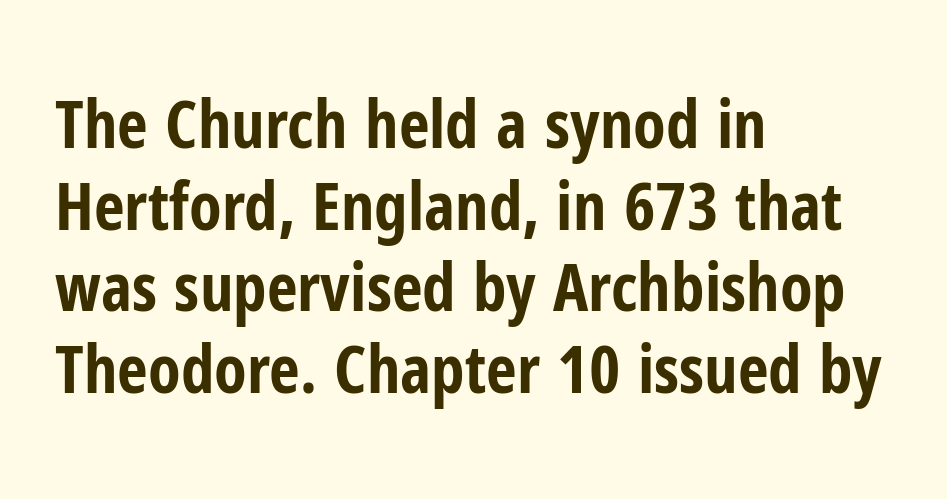
The axis of the letterforms is exactly vertical. The ragged edge is on the right, which tells us the setting is flush left. A typesetter would call this proportional, since set widths differ per character. Is the letter spacing exaggerated? No — it looks like the ordinary default. The font is running at its bold setting.
